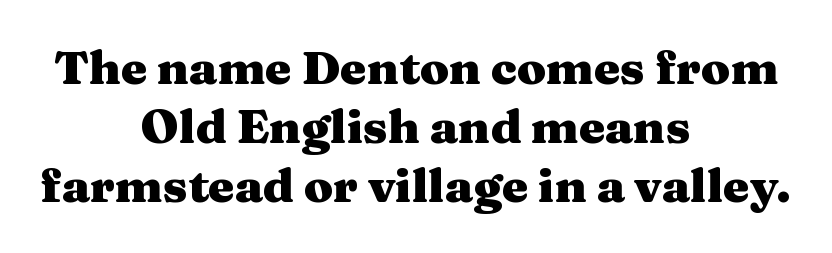
The image shows 47 px heavy, wide serif type, upright; set centered, normal line spacing (1.26x), normal letter spacing, not underlined; medium stroke contrast and a medium x-height.
